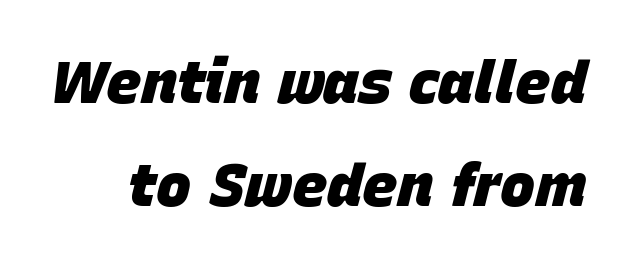
The image shows 59 px heavy type, italic (leaning right); set line spacing 1.74x, normal letter spacing, not underlined; low stroke contrast and a large x-height.
